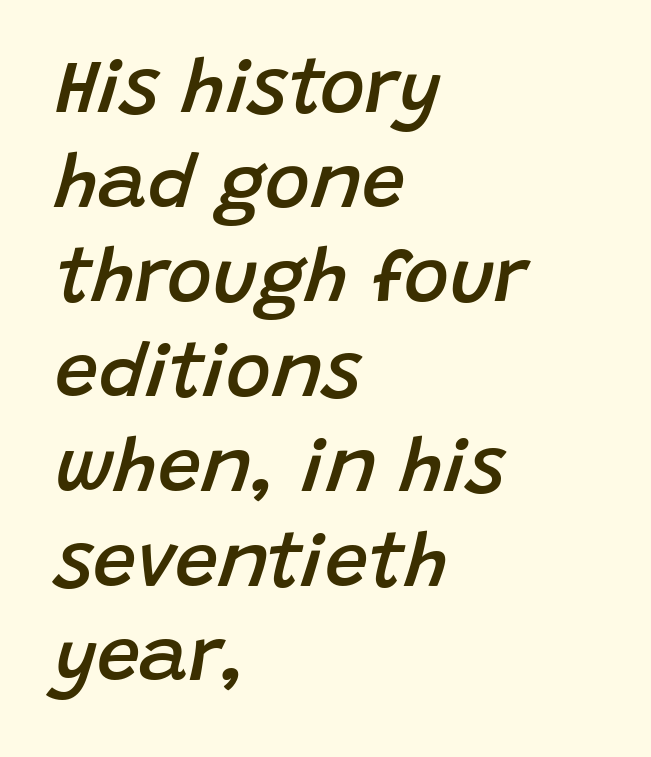
The image shows 77 px semibold type, italic (leaning right); set left-aligned, line spacing 1.23x, normal letter spacing, not underlined; low stroke contrast and a large x-height.
